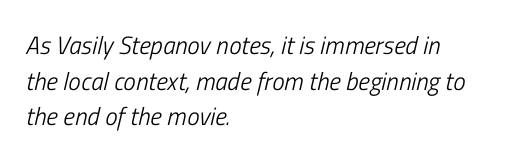
{"italic": "yes", "lean": "right", "slant_degrees": 13, "bold": "no", "underline": "no", "align": "left", "line_spacing": "normal", "line_spacing_ratio": 1.43, "letter_spacing": "normal", "letter_spacing_em": 0.0, "glyph_px": 25}
